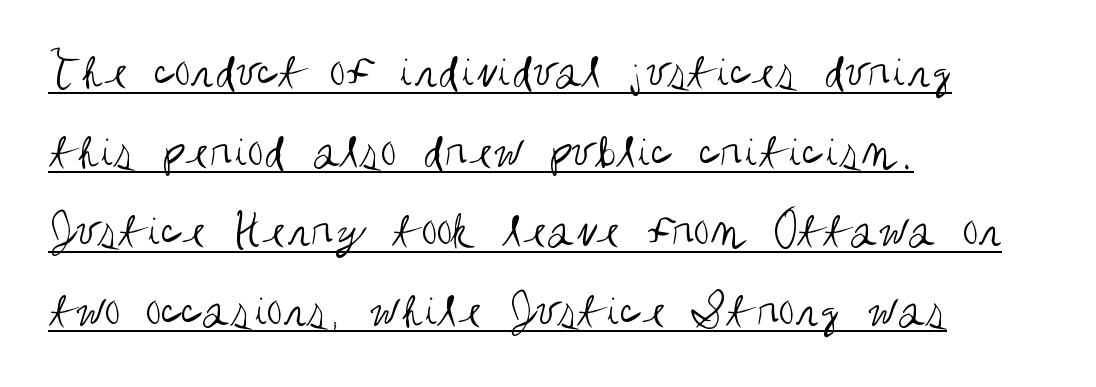
The image shows 52 px regular-weight, condensed sans-serif type; set left-aligned, normal line spacing (1.53x), normal letter spacing, underlined; medium stroke contrast and a large x-height.
